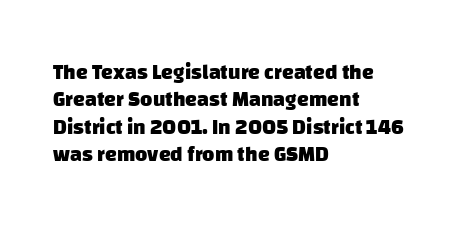
{"bold": "yes", "underline": "no", "align": "left", "line_spacing": "normal", "line_spacing_ratio": 1.3, "letter_spacing": "normal", "letter_spacing_em": 0.0, "glyph_px": 21}
